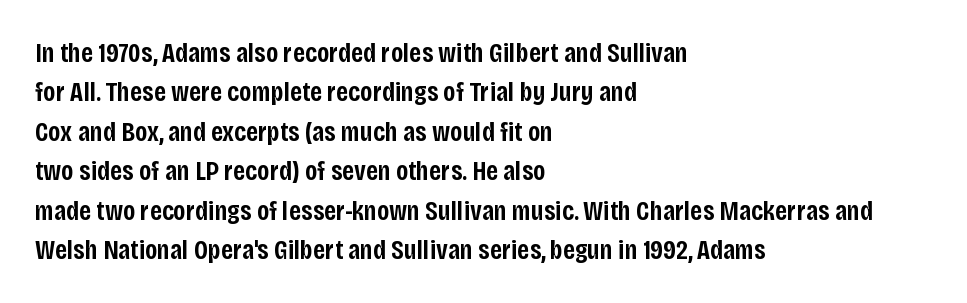
The image shows 28 px semibold, condensed sans-serif type, upright; set left-aligned, normal line spacing (1.41x), normal letter spacing, not underlined; low stroke contrast and a large x-height.
